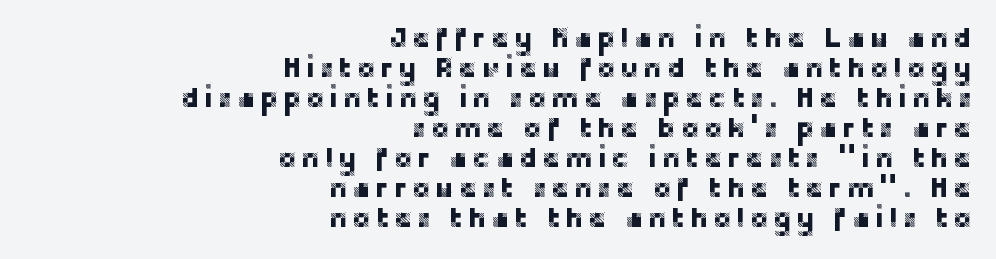
The image shows 28 px sans-serif type, upright; set right-aligned, tight line spacing (1.07x), not underlined; low stroke contrast and a large x-height.
